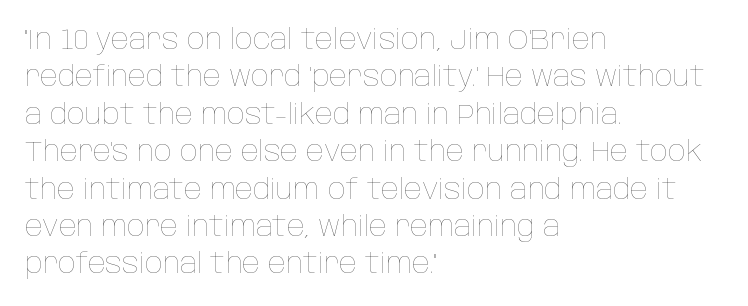
The image shows 29 px thin, condensed type, upright; set left-aligned, normal line spacing (1.29x), normal letter spacing, not underlined; low stroke contrast and a large x-height.
